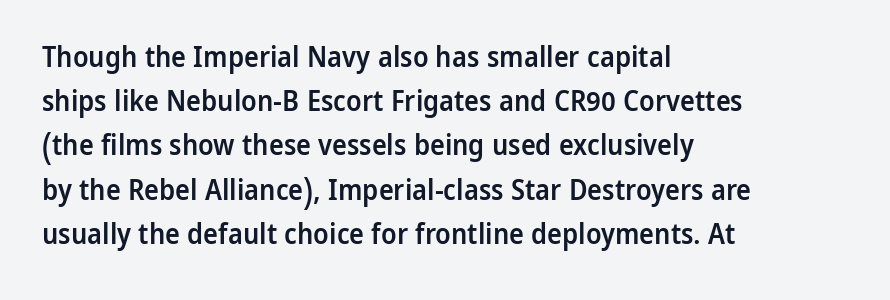
The gap between lines stays unmarked. The lines sit at an ordinary, default distance from one another. The letters stand straight up with perfectly vertical stems. Weight: semibold (demi). Does the type have serifs? No, each stem ends abruptly. Note the varied advance widths — an 'i' is clearly narrower than an 'm'.
